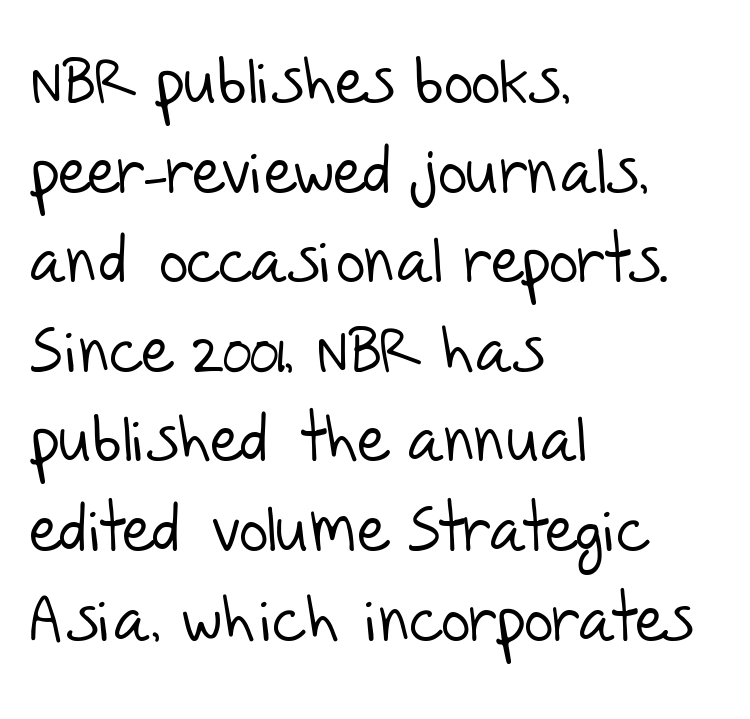
The image shows 64 px light sans-serif type; set left-aligned, normal line spacing (1.4x), normal letter spacing, not underlined; low stroke contrast and a large x-height.
